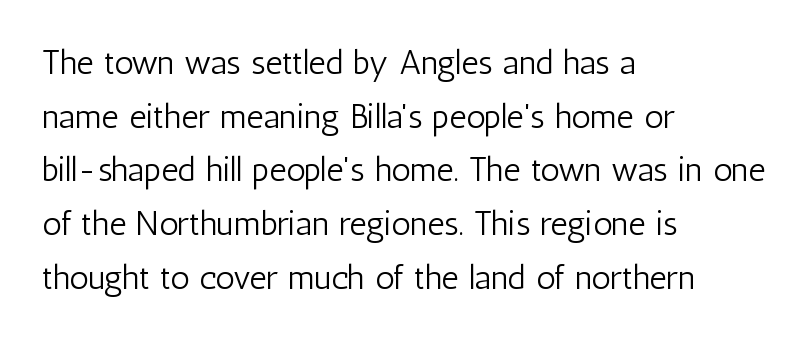
Quick note: not italic, upright. Varying glyph widths throughout — classic text-font behaviour. Letterform terminals end flat and unadorned throughout the passage. Underlining? Definitely not there. The paragraph has a hard left edge and a soft right edge. The passage shown is not bold in any degree.
